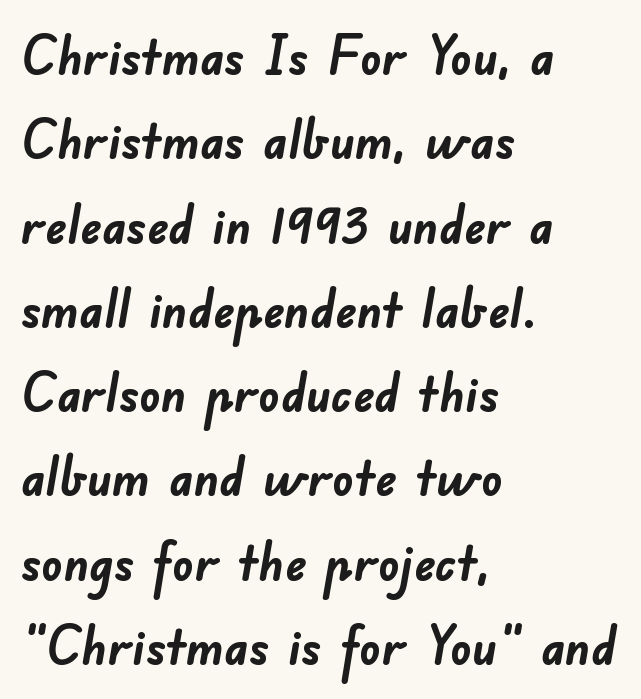
The passage shown has conventional tracking throughout. Nothing sits at the stroke ends, so this counts as sans-serif. The gap between lines stays unmarked. Spacing verdict: proportional, widths tailored to each character. The letters are bold, with thick, heavy strokes.
